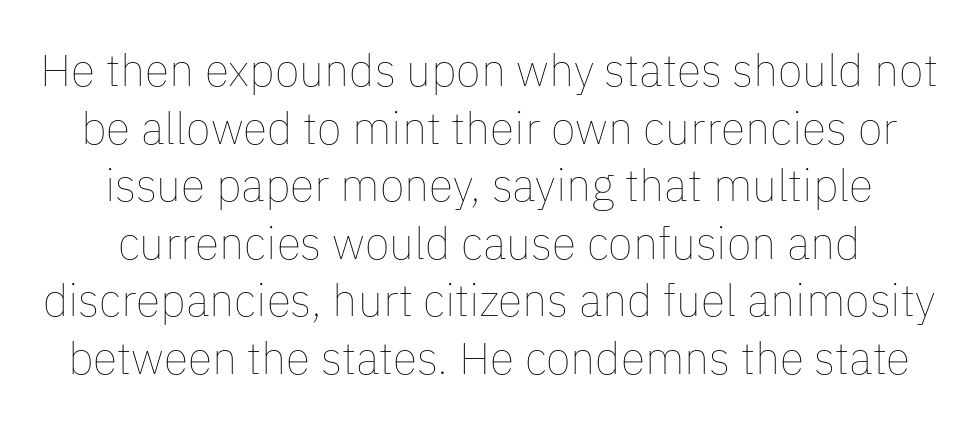
Q: Is the text bold? A: No.
Q: Is the text italic (slanted)? A: No, it is upright.
Q: Is the text underlined? A: No.
Q: Is the spacing between letters normal or unusually wide? A: Normal.
Q: Is the spacing between lines tight, normal or loose? A: Normal.
Q: Width (condensed, normal, or wide)? A: Normal.
Q: Stroke contrast? A: Low.
Q: x-height? A: Medium.
Q: Monospaced? A: No.
